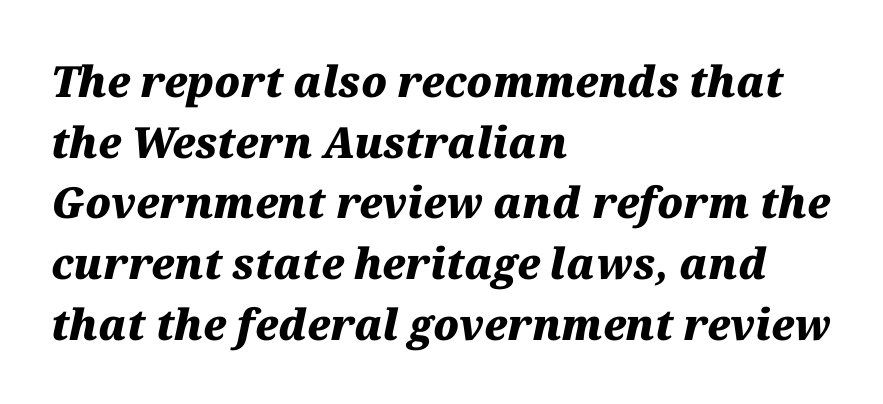
The image shows 43 px heavy type, italic (leaning right); set left-aligned, normal line spacing (1.41x), normal letter spacing, not underlined; medium stroke contrast and a medium x-height.
